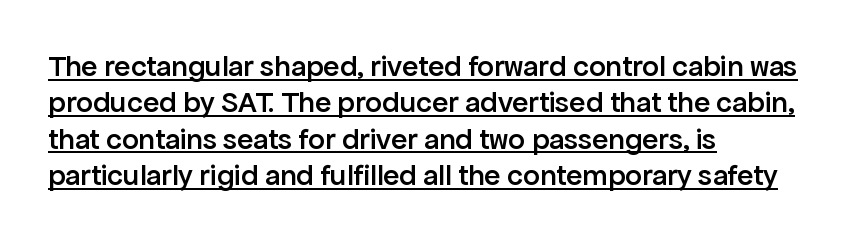
The image shows 30 px semibold sans-serif type, upright; set left-aligned, line spacing 1.21x, normal letter spacing, underlined; low stroke contrast and a medium x-height.
